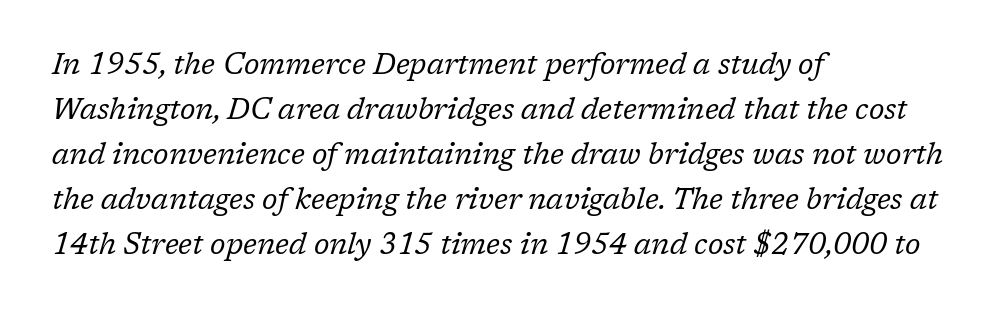
The image shows 29 px regular-weight serif type, italic (leaning right); set left-aligned, normal line spacing (1.55x), normal letter spacing, not underlined; low stroke contrast and a medium x-height.
